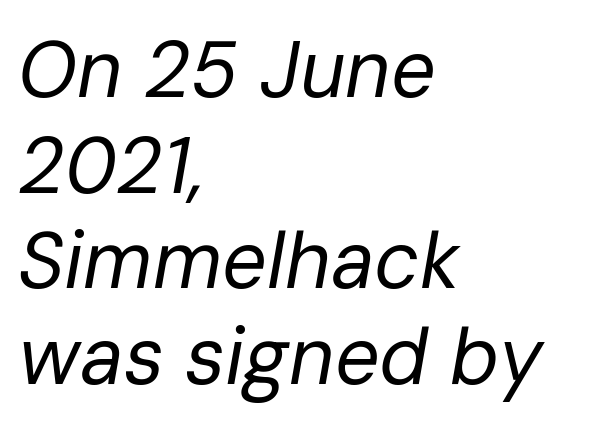
The image shows 79 px regular-weight type, italic (leaning right); set left-aligned, line spacing 1.21x, normal letter spacing, not underlined; low stroke contrast and a medium x-height.
